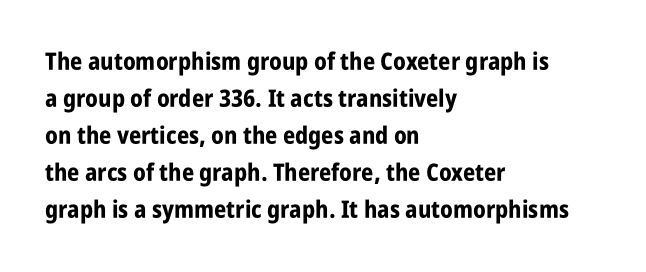
The image shows 24 px bold type, upright; set left-aligned, normal line spacing (1.54x), normal letter spacing, not underlined.
